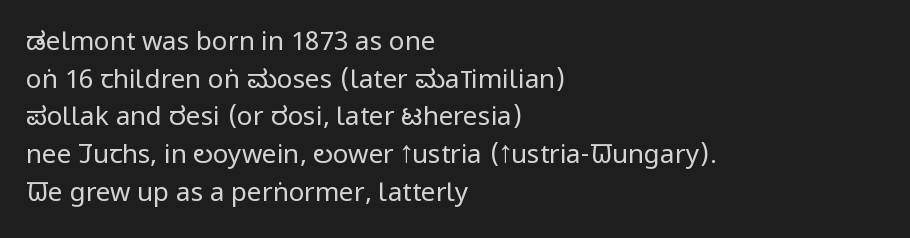
Q: Is the text bold? A: No.
Q: Is the text italic (slanted)? A: No, it is upright.
Q: Is the text underlined? A: No.
Q: How is the paragraph aligned? A: Left-aligned.
Q: Is the spacing between letters normal or unusually wide? A: Normal.
Q: Is the spacing between lines tight, normal or loose? A: Normal.
